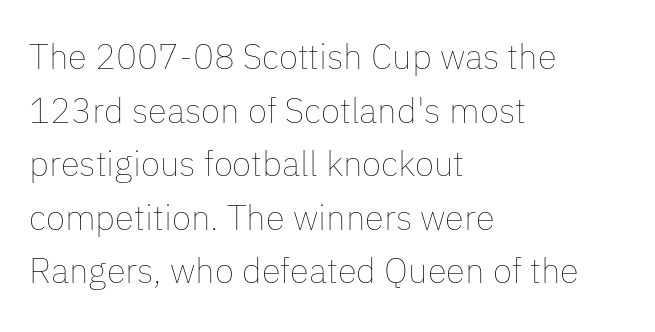
The letters stand straight up with perfectly vertical stems. The letters sit at their default tracking, neither squeezed nor spread. Proportional: the letters do not fall into vertical columns. The typeface has the unassuming heft of standard copy or less. Leading matches the norm, producing a regular column. Visually the block forms a straight wall on the left and a jagged coastline on the right.
